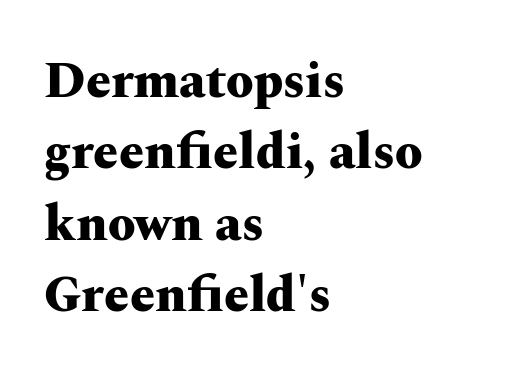
Q: Is the text bold? A: Yes.
Q: Is the text italic (slanted)? A: No, it is upright.
Q: Is the typeface a serif or a sans-serif typeface? A: Serif.
Q: Is the text underlined? A: No.
Q: How is the paragraph aligned? A: Left-aligned.
Q: Is the spacing between letters normal or unusually wide? A: Normal.
Q: Is the spacing between lines tight, normal or loose? A: Normal.
Q: Width (condensed, normal, or wide)? A: Wide.
Q: Stroke contrast? A: Medium.
Q: x-height? A: Medium.
Q: Monospaced? A: No.
